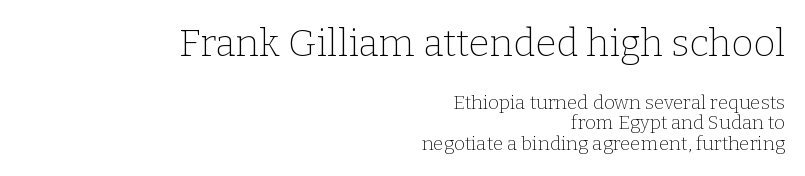
This rendering features lettering with no underline. Short and long lines alike share a common ending point at right. Is the type heavy? It reads as light-to-regular instead. The axis of the letterforms is exactly vertical.
